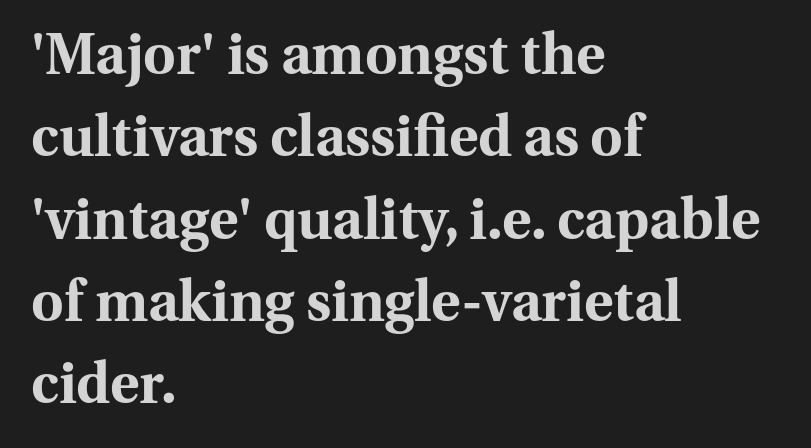
The image shows 56 px bold serif type, upright; set left-aligned, normal line spacing (1.47x), normal letter spacing, not underlined; medium stroke contrast and a medium x-height.
